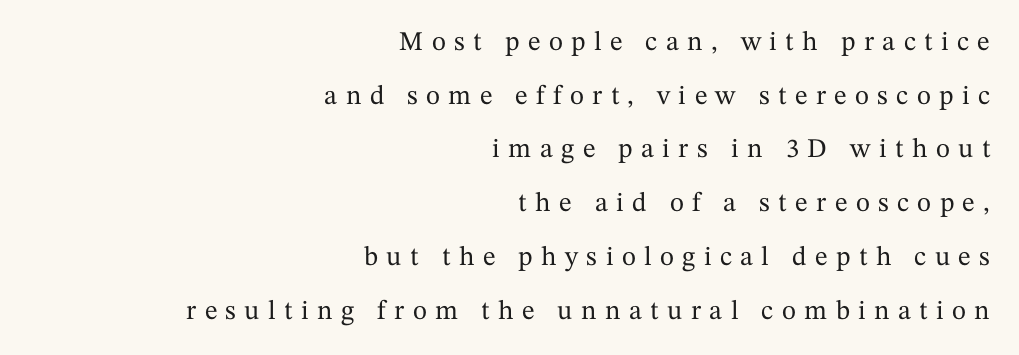
{"italic": "no", "underline": "no", "align": "right", "line_spacing": "loose", "line_spacing_ratio": 1.99, "letter_spacing": "wide", "letter_spacing_em": 0.31, "glyph_px": 27}
